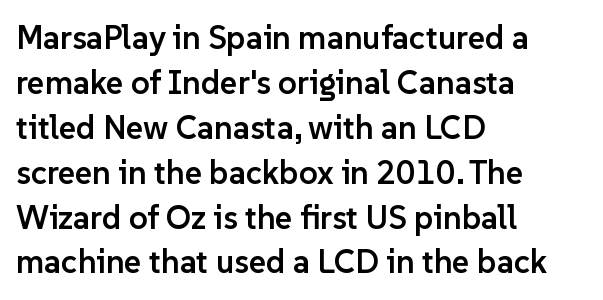
The image shows 33 px semibold sans-serif type, upright; set left-aligned, normal line spacing (1.36x), normal letter spacing, not underlined; low stroke contrast and a medium x-height.
